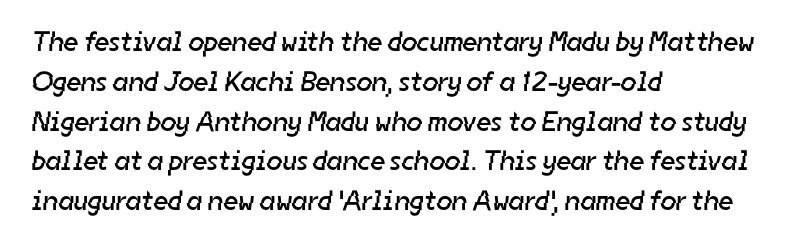
The image shows 28 px regular-weight sans-serif type; set left-aligned, normal line spacing (1.42x), normal letter spacing, not underlined; low stroke contrast and a medium x-height.
